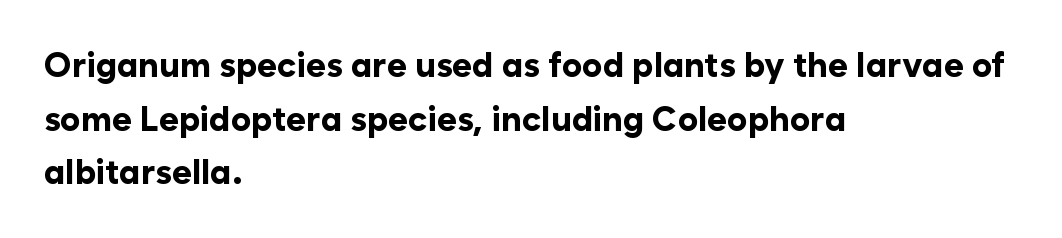
Q: Is the text bold? A: Yes.
Q: Is the text italic (slanted)? A: No, it is upright.
Q: Is the typeface a serif or a sans-serif typeface? A: Sans-serif.
Q: Is the text underlined? A: No.
Q: How is the paragraph aligned? A: Left-aligned.
Q: Is the spacing between letters normal or unusually wide? A: Normal.
Q: Is the spacing between lines tight, normal or loose? A: Normal.
Q: Width (condensed, normal, or wide)? A: Normal.
Q: Stroke contrast? A: Low.
Q: x-height? A: Medium.
Q: Monospaced? A: No.
